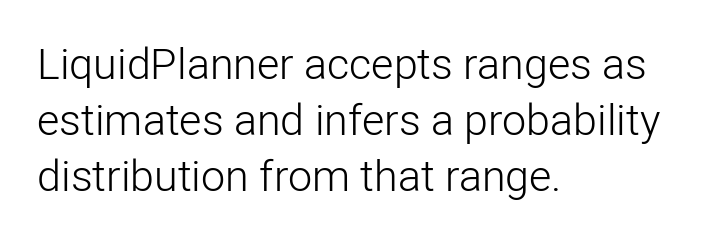
Q: Is the text bold? A: No.
Q: Is the text italic (slanted)? A: No, it is upright.
Q: Is the typeface a serif or a sans-serif typeface? A: Sans-serif.
Q: Is the text underlined? A: No.
Q: How is the paragraph aligned? A: Left-aligned.
Q: Is the spacing between letters normal or unusually wide? A: Normal.
Q: Is the spacing between lines tight, normal or loose? A: Normal.
Q: Width (condensed, normal, or wide)? A: Normal.
Q: Stroke contrast? A: Low.
Q: x-height? A: Medium.
Q: Monospaced? A: No.
